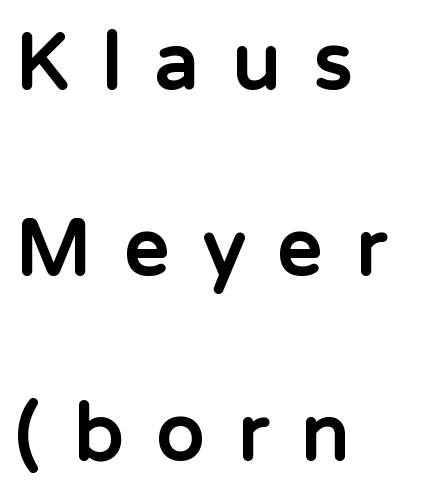
The glyphs have the mass of a bold cut. Loose tracking; the words dissolve into strings of separated letters. Which margin do the lines hug? The left one — the right edge is uneven. The letters carry no serifs — their stems end cleanly without finishing strokes.
